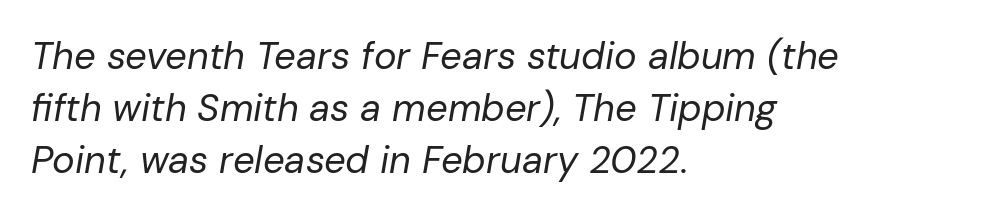
Q: Is the text bold? A: No.
Q: Is the text italic (slanted)? A: Yes, it leans right by about 10 degrees.
Q: Is the text underlined? A: No.
Q: How is the paragraph aligned? A: Left-aligned.
Q: Is the spacing between letters normal or unusually wide? A: Normal.
Q: Is the spacing between lines tight, normal or loose? A: Normal.
Q: Width (condensed, normal, or wide)? A: Normal.
Q: Stroke contrast? A: Low.
Q: x-height? A: Medium.
Q: Monospaced? A: No.
